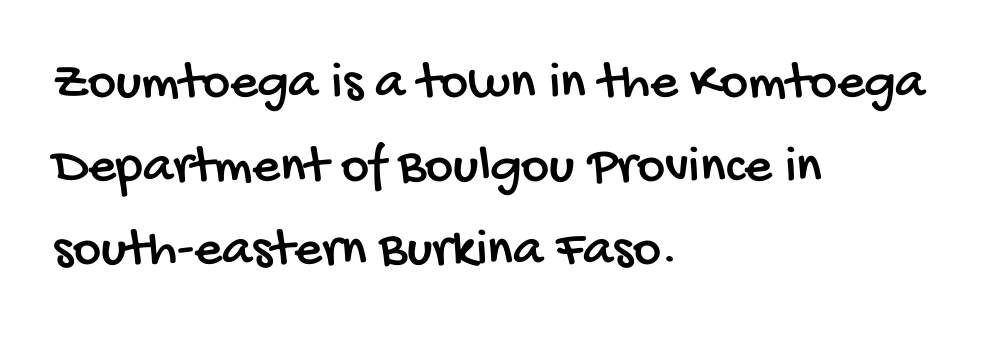
Here the designer chose a conventional face with non-uniform glyph widths. This sample uses a sans-serif face. Leading matches the norm, producing a regular column. Characters follow at the spacing the type designer built in. Check under the words: just untouched page. The lines are quadded left.
